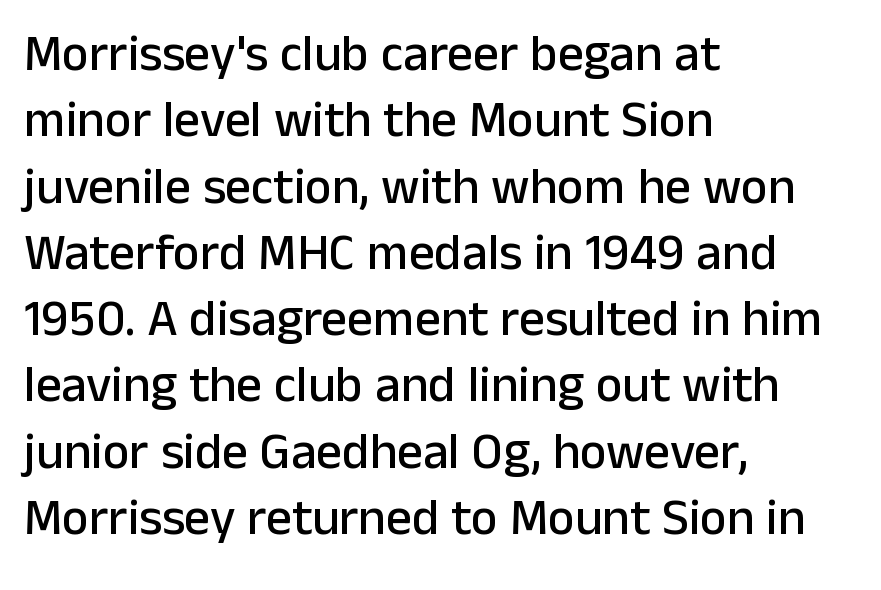
{"serif": "no", "italic": "no", "width": "normal", "stroke_contrast": "low", "x_height": "medium", "monospaced": "no", "underline": "no", "align": "left", "line_spacing": "normal", "line_spacing_ratio": 1.3, "letter_spacing": "normal", "letter_spacing_em": 0.0, "glyph_px": 51}
